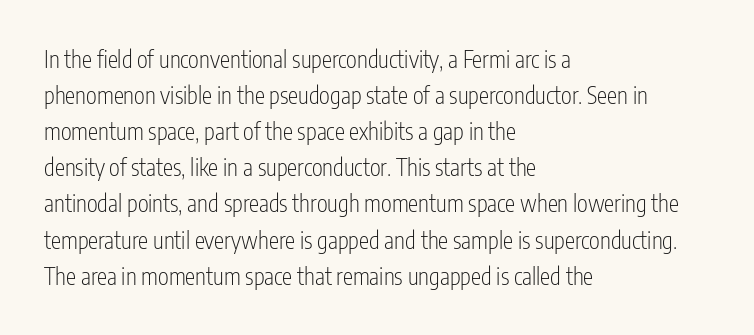
Q: Is the text bold? A: No.
Q: Is the text italic (slanted)? A: No, it is upright.
Q: Is the text underlined? A: No.
Q: How is the paragraph aligned? A: Left-aligned.
Q: Is the spacing between letters normal or unusually wide? A: Normal.
Q: Is the spacing between lines tight, normal or loose? A: Normal.
